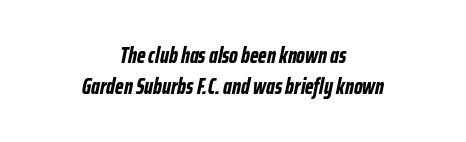
Each line is balanced around a shared central axis. A typesetter would call this leading conventional body-copy spacing. Beneath every word, the page is bare. These lines were composed using italics.
